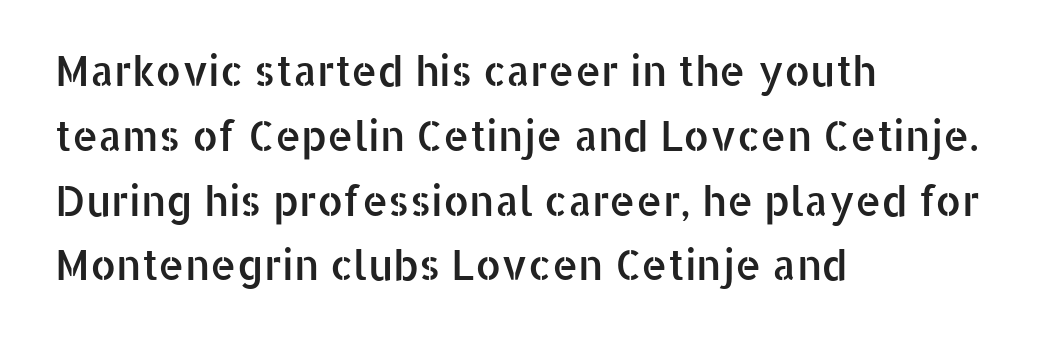
Q: Is the text italic (slanted)? A: No, it is upright.
Q: Is the typeface a serif or a sans-serif typeface? A: Sans-serif.
Q: Is the text underlined? A: No.
Q: How is the paragraph aligned? A: Left-aligned.
Q: Is the spacing between letters normal or unusually wide? A: Normal.
Q: Is the spacing between lines tight, normal or loose? A: Normal.
Q: Width (condensed, normal, or wide)? A: Normal.
Q: Stroke contrast? A: Low.
Q: x-height? A: Medium.
Q: Monospaced? A: No.
